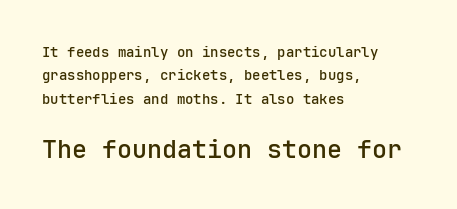
The typography opts for an upright posture over an oblique one. The line texture is even and compact thanks to regular tracking. Clear beneath every line of the passage. Normally led — the rows are evenly, conventionally spaced. Every row of glyphs begins at an identical x-position on the left. The following chunk of copy outweighs the initial chunk in type size.
